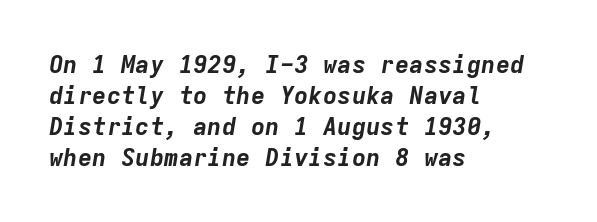
The image shows 24 px bold type, italic (leaning right); set left-aligned, normal line spacing (1.29x), normal letter spacing, not underlined.
